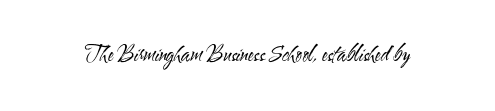
{"bold": "no", "underline": "no", "letter_spacing": "normal", "letter_spacing_em": 0.0, "glyph_px": 21}
